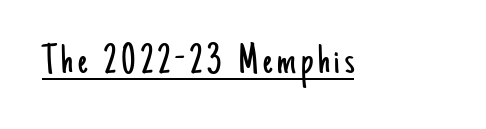
{"serif": "no", "italic": "no", "bold": "no", "weight": "light", "width": "condensed", "stroke_contrast": "low", "x_height": "small", "monospaced": "no", "underline": "yes", "glyph_px": 44}
